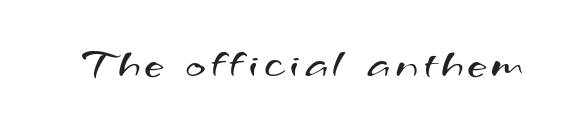
The image shows 43 px regular-weight, wide sans-serif type; set not underlined; medium stroke contrast and a small x-height.
